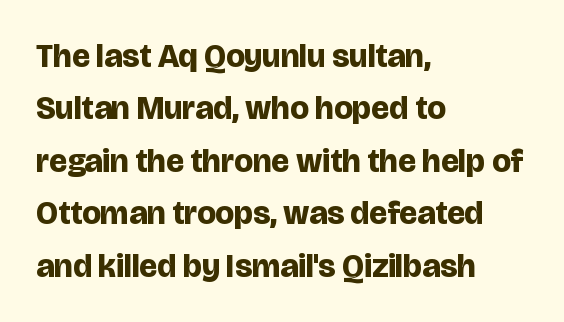
The image shows 33 px bold sans-serif type, upright; set left-aligned, normal line spacing (1.59x), normal letter spacing, not underlined; low stroke contrast and a large x-height.
